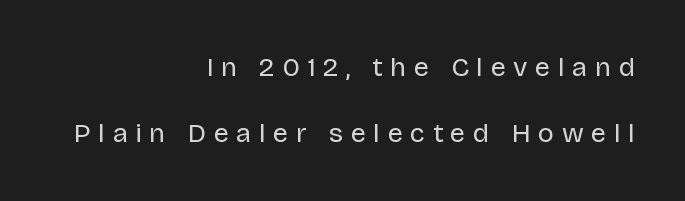
Italic: no, the glyphs are upright roman. The setting favours the right margin, as signatures and pull-quotes sometimes do. The space between consecutive lines is lavish. Is the letter spacing exaggerated? Yes — the characters are pushed far apart. Descender tails drop into unmarked territory. A quiet, ordinary-to-light weight characterises the typeface.
